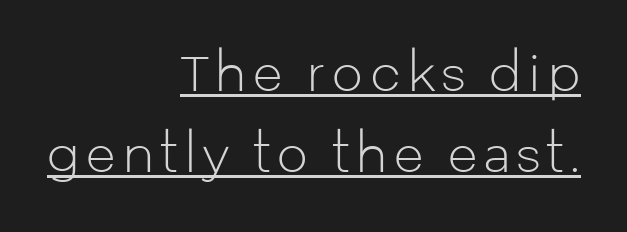
The rag falls on the left side of this text block. The typesetting does not lean heavy: it is not bold. Do the letters lean? They stand straight. Regular leading. A baseline rule has been typeset under these characters. A typesetter would label this face a sans.
